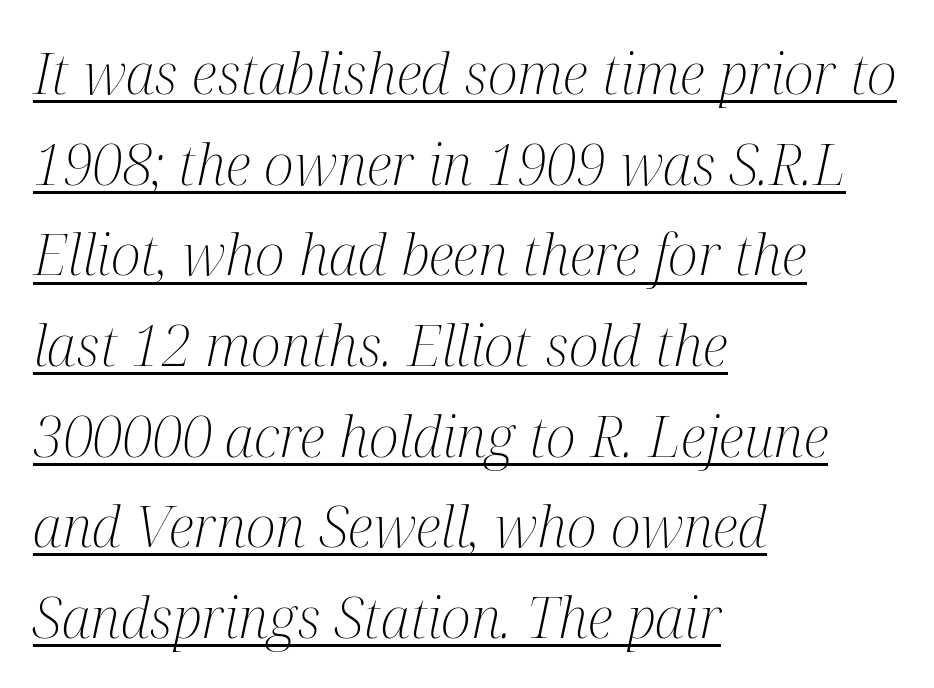
{"serif": "yes", "italic": "yes", "lean": "right", "slant_degrees": 12, "bold": "no", "weight": "light", "width": "condensed", "stroke_contrast": "medium", "x_height": "medium", "monospaced": "no", "underline": "yes", "align": "left", "line_spacing": "normal", "line_spacing_ratio": 1.59, "letter_spacing": "normal", "letter_spacing_em": 0.0, "glyph_px": 57}
